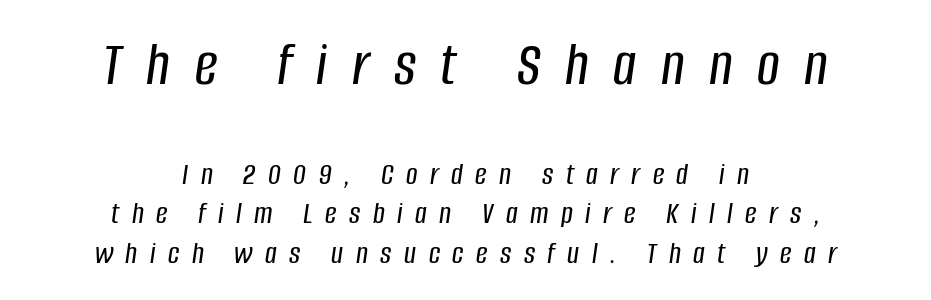
{"italic": "yes", "lean": "right", "slant_degrees": 8, "width": "condensed", "stroke_contrast": "low", "x_height": "large", "monospaced": "no", "underline": "no", "align": "center", "line_spacing_ratio": 1.23, "letter_spacing": "wide", "letter_spacing_em": 0.39, "larger_block": "first", "size_ratio": 1.97, "glyph_px": 63}
